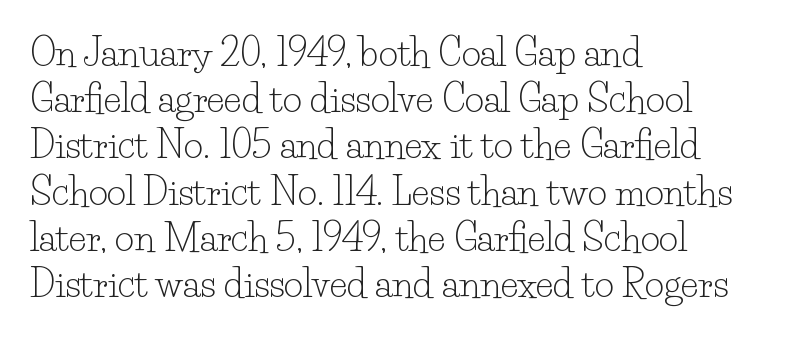
The image shows 37 px light serif type, upright; set left-aligned, normal line spacing (1.25x), normal letter spacing, not underlined; low stroke contrast and a small x-height.
